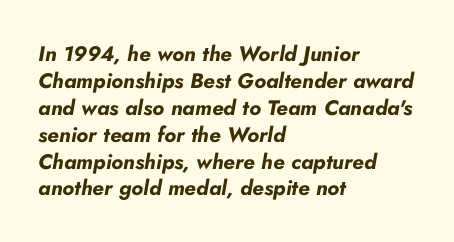
{"italic": "yes", "lean": "right", "slant_degrees": 10, "bold": "yes", "underline": "no", "align": "left", "line_spacing": "normal", "line_spacing_ratio": 1.28, "letter_spacing": "normal", "letter_spacing_em": 0.0, "glyph_px": 21}
